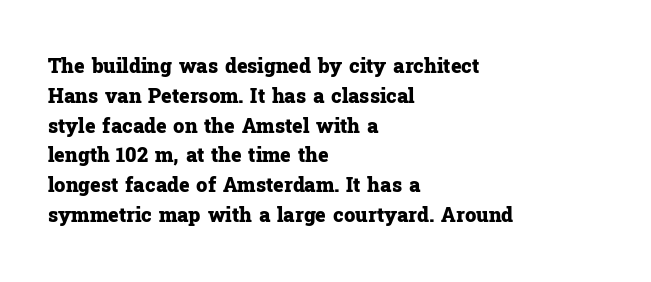
{"italic": "no", "bold": "yes", "underline": "no", "align": "left", "line_spacing": "normal", "line_spacing_ratio": 1.49, "letter_spacing": "normal", "letter_spacing_em": 0.0, "glyph_px": 20}
